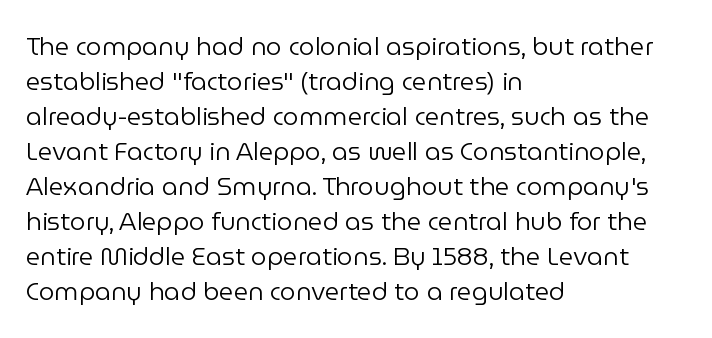
Q: Is the text bold? A: No.
Q: Is the text italic (slanted)? A: No, it is upright.
Q: Is the text underlined? A: No.
Q: How is the paragraph aligned? A: Left-aligned.
Q: Is the spacing between letters normal or unusually wide? A: Normal.
Q: Is the spacing between lines tight, normal or loose? A: Normal.
